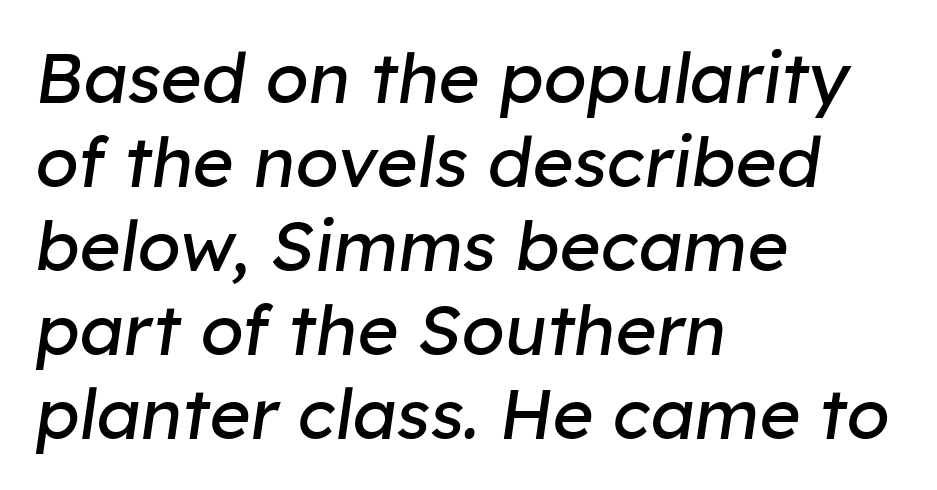
The image shows 70 px regular-weight type, italic (leaning right); set left-aligned, line spacing 1.2x, normal letter spacing, not underlined; low stroke contrast and a medium x-height.
